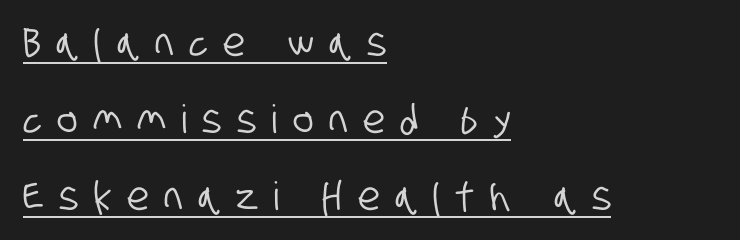
Q: Is the typeface a serif or a sans-serif typeface? A: Sans-serif.
Q: Is the text underlined? A: Yes.
Q: How is the paragraph aligned? A: Left-aligned.
Q: Is the spacing between letters normal or unusually wide? A: Unusually wide.
Q: Is the spacing between lines tight, normal or loose? A: Loose.
Q: Width (condensed, normal, or wide)? A: Condensed.
Q: Stroke contrast? A: Low.
Q: x-height? A: Large.
Q: Monospaced? A: No.
